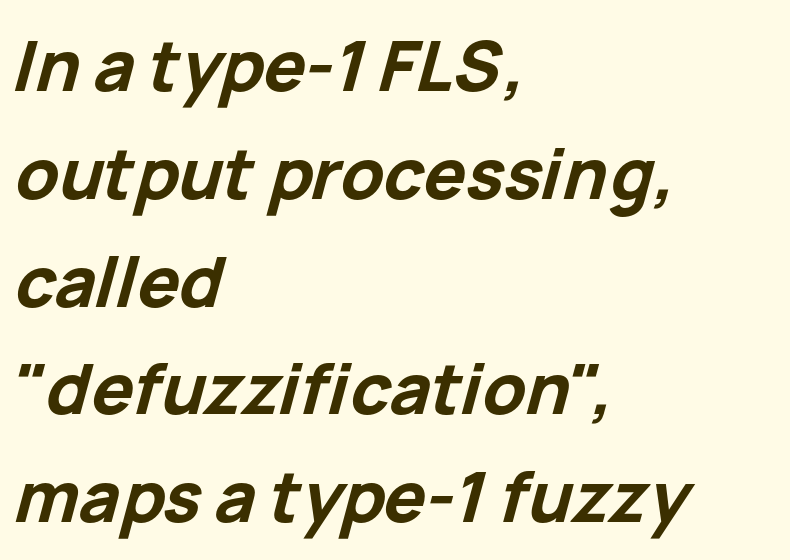
The image shows 70 px bold type, italic (leaning right); set left-aligned, normal line spacing (1.54x), normal letter spacing, not underlined; low stroke contrast and a medium x-height.
